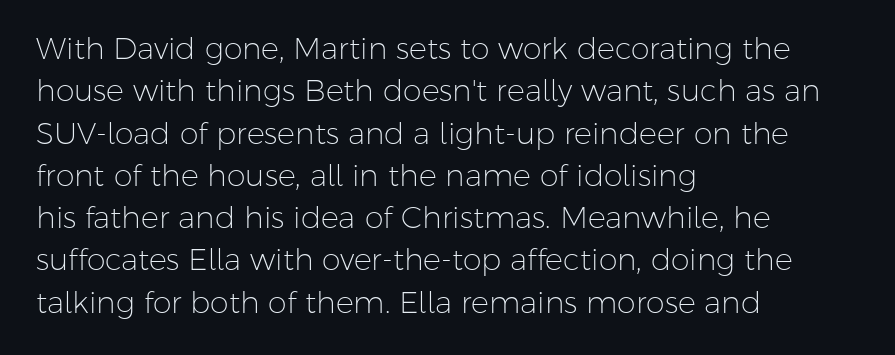
Q: Is the text bold? A: No.
Q: Is the text italic (slanted)? A: No, it is upright.
Q: Is the typeface a serif or a sans-serif typeface? A: Sans-serif.
Q: Is the text underlined? A: No.
Q: How is the paragraph aligned? A: Left-aligned.
Q: Is the spacing between letters normal or unusually wide? A: Normal.
Q: Is the spacing between lines tight, normal or loose? A: Normal.
Q: Width (condensed, normal, or wide)? A: Normal.
Q: Stroke contrast? A: Low.
Q: x-height? A: Medium.
Q: Monospaced? A: No.
